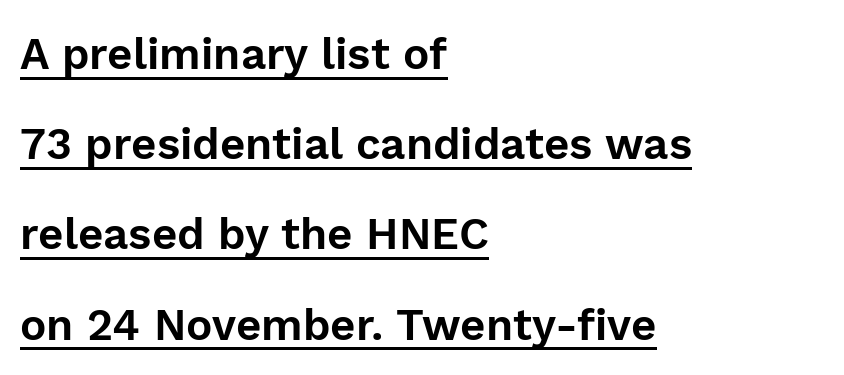
The letters carry no serifs — their stems end cleanly without finishing strokes. Line spacing here is loose. A typographer would call this underscored text. The text block is weighted toward the left margin, trailing off unevenly rightward.
